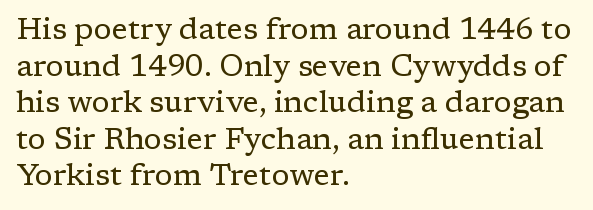
Q: Is the text bold? A: No.
Q: Is the text italic (slanted)? A: No, it is upright.
Q: Is the typeface a serif or a sans-serif typeface? A: Serif.
Q: Is the text underlined? A: No.
Q: How is the paragraph aligned? A: Left-aligned.
Q: Is the spacing between letters normal or unusually wide? A: Normal.
Q: Width (condensed, normal, or wide)? A: Normal.
Q: Stroke contrast? A: Low.
Q: x-height? A: Medium.
Q: Monospaced? A: No.
